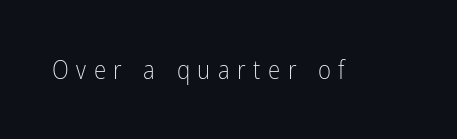
{"italic": "no", "bold": "no", "underline": "no", "letter_spacing": "wide", "letter_spacing_em": 0.3, "glyph_px": 25}
